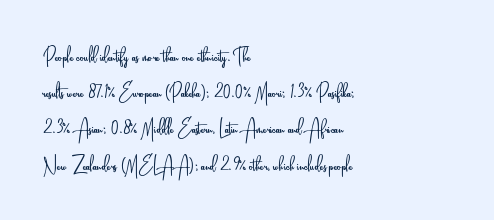
The image shows 25 px text type; set left-aligned, normal line spacing (1.45x), normal letter spacing, not underlined.
